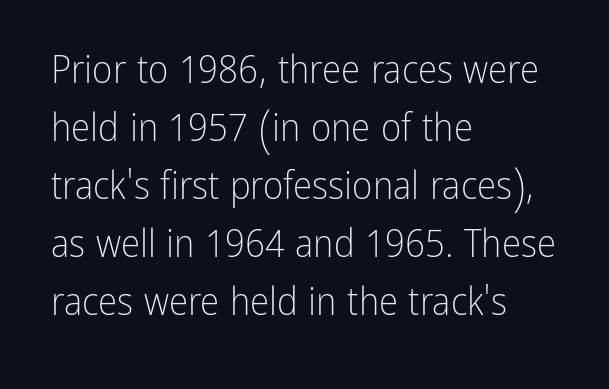
{"serif": "no", "italic": "no", "bold": "no", "weight": "light", "width": "condensed", "stroke_contrast": "low", "x_height": "medium", "monospaced": "no", "underline": "no", "align": "left", "line_spacing": "normal", "line_spacing_ratio": 1.49, "letter_spacing": "normal", "letter_spacing_em": 0.0, "glyph_px": 39}
